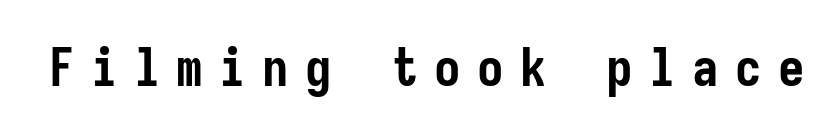
Loose tracking; the words dissolve into strings of separated letters. Tall strokes in this sample are plumb rather than angled. Strokes here are thick enough to call this a true bold. Nothing sits at the stroke ends, so this counts as sans-serif. Honestly, there is no underline to notice here at all.
